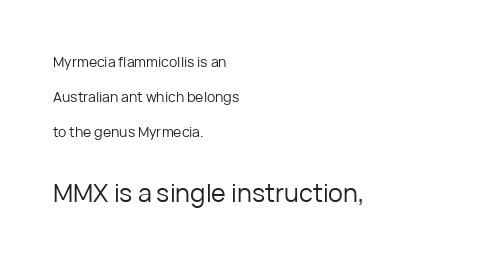
The image shows 25 px text type, upright; set left-aligned, loose line spacing (2.49x), normal letter spacing, not underlined; the second (bottom) block is 1.79x larger.
